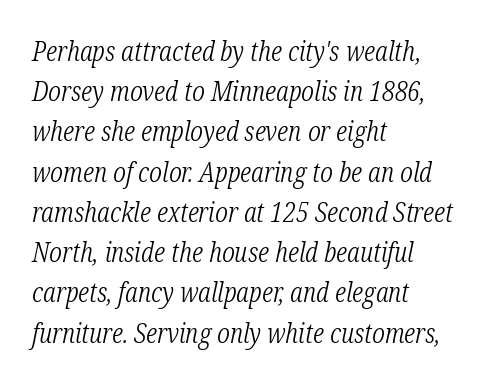
{"italic": "yes", "lean": "right", "slant_degrees": 12, "bold": "no", "underline": "no", "align": "left", "line_spacing": "normal", "line_spacing_ratio": 1.49, "letter_spacing": "normal", "letter_spacing_em": 0.0, "glyph_px": 27}
